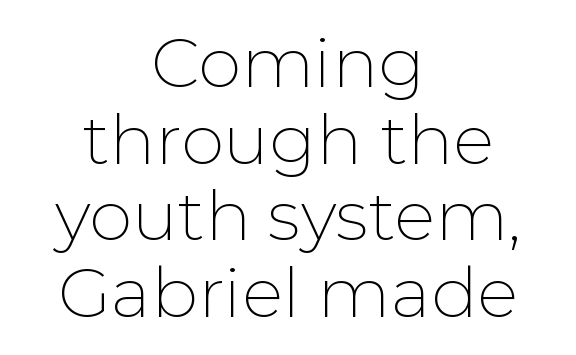
Q: Is the text bold? A: No.
Q: Is the text italic (slanted)? A: No, it is upright.
Q: Is the typeface a serif or a sans-serif typeface? A: Sans-serif.
Q: Is the text underlined? A: No.
Q: How is the paragraph aligned? A: Centered.
Q: Is the spacing between letters normal or unusually wide? A: Normal.
Q: Is the spacing between lines tight, normal or loose? A: Tight.
Q: Width (condensed, normal, or wide)? A: Normal.
Q: Stroke contrast? A: Low.
Q: x-height? A: Medium.
Q: Monospaced? A: No.
